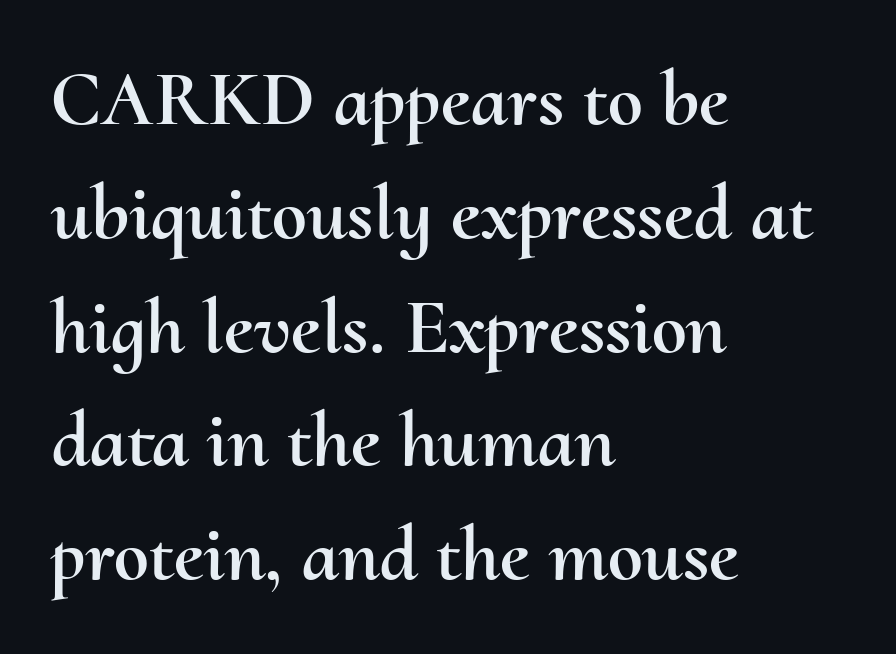
One-word summary of the alignment: left. The lettering stays uniformly vertical, giving the passage a roman look. The line texture is even and compact thanks to regular tracking. These lines sit exactly where default settings would place them. Character widths vary here, with narrow letters taking less room than wide ones.
